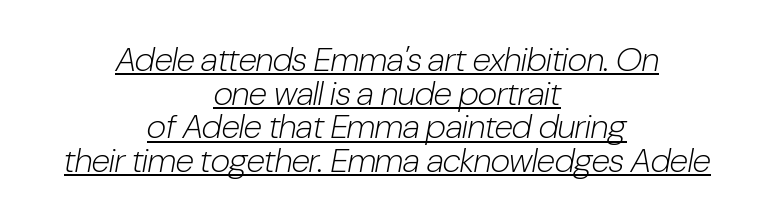
Q: Is the text bold? A: No.
Q: Is the text italic (slanted)? A: Yes, it leans right by about 10 degrees.
Q: Is the text underlined? A: Yes.
Q: How is the paragraph aligned? A: Centered.
Q: Is the spacing between letters normal or unusually wide? A: Normal.
Q: Is the spacing between lines tight, normal or loose? A: Tight.
Q: Width (condensed, normal, or wide)? A: Condensed.
Q: Stroke contrast? A: Low.
Q: x-height? A: Medium.
Q: Monospaced? A: No.
